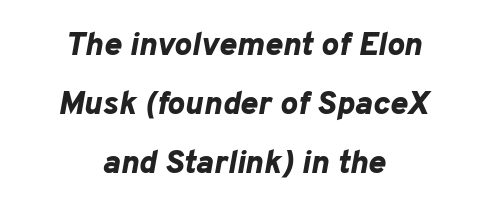
{"italic": "yes", "lean": "right", "slant_degrees": 10, "bold": "yes", "weight": "bold", "width": "normal", "stroke_contrast": "low", "x_height": "medium", "monospaced": "no", "underline": "no", "align": "center", "line_spacing_ratio": 1.79, "letter_spacing": "normal", "letter_spacing_em": 0.0, "glyph_px": 33}
